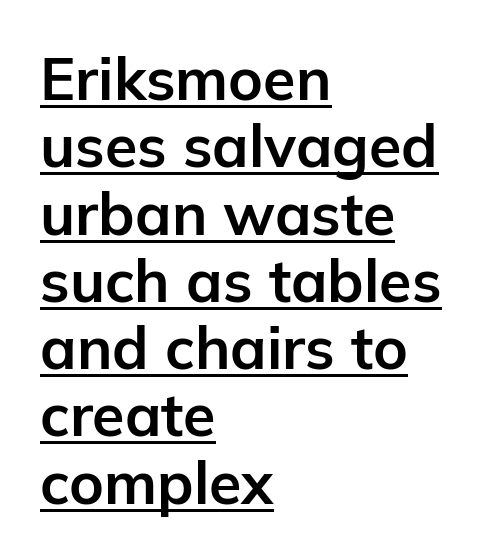
The image shows 59 px bold sans-serif type, upright; set left-aligned, tight line spacing (1.14x), normal letter spacing, underlined; low stroke contrast and a medium x-height.
